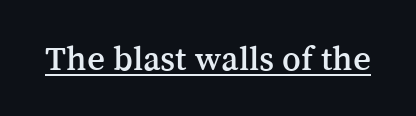
The image shows 35 px serif type, upright; set normal letter spacing, underlined; medium stroke contrast and a medium x-height.
